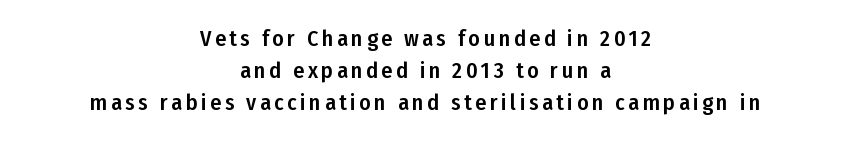
Regular leading. Has an underline been added? It has not. Horizontal alignment here is central, giving a formal, balanced look. The letters stand upright; this is a roman face.
